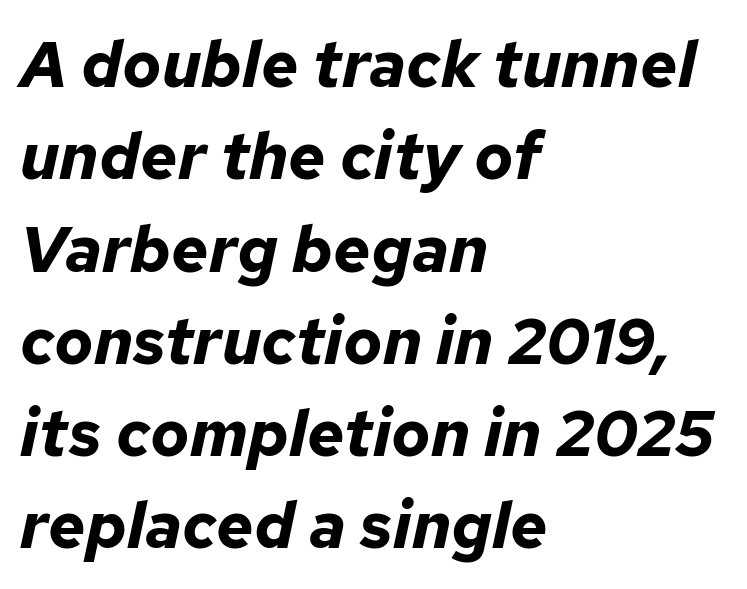
{"italic": "yes", "lean": "right", "slant_degrees": 12, "bold": "yes", "weight": "bold", "width": "normal", "stroke_contrast": "low", "x_height": "medium", "monospaced": "no", "underline": "no", "align": "left", "line_spacing": "normal", "line_spacing_ratio": 1.42, "letter_spacing": "normal", "letter_spacing_em": 0.0, "glyph_px": 65}
